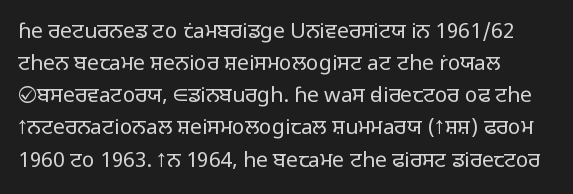
The image shows 21 px text type, upright; set left-aligned, normal line spacing (1.53x), normal letter spacing, not underlined.
